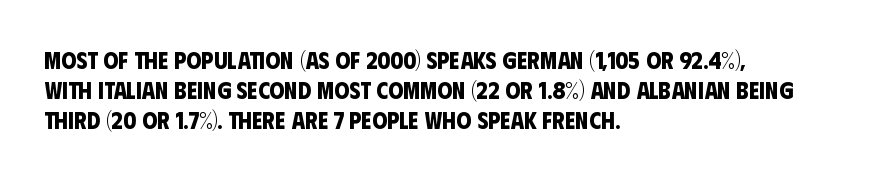
The image shows 24 px bold type; set left-aligned, normal line spacing (1.26x), normal letter spacing, not underlined.
